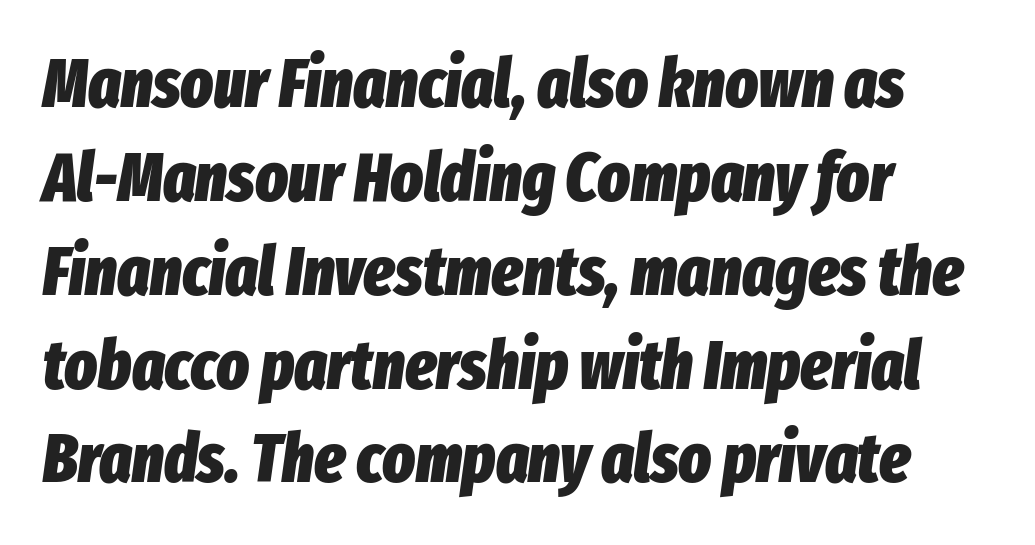
The image shows 68 px heavy, condensed type, italic (leaning right); set left-aligned, normal line spacing (1.38x), normal letter spacing, not underlined; low stroke contrast and a medium x-height.
